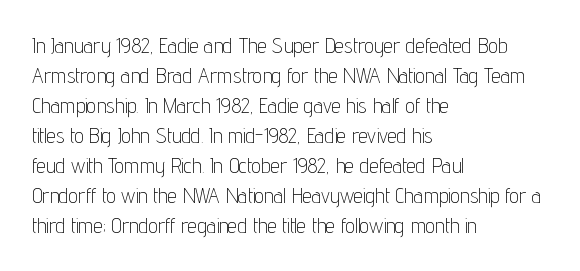
The image shows 21 px text type, upright; set left-aligned, normal line spacing (1.43x), normal letter spacing, not underlined.
